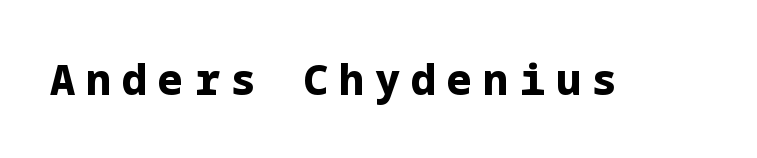
Type without underlining. What stands out about the letter spacing? Its width — letters are far apart. The lettering holds an erect, upright posture throughout. A typesetter would label this face a sans.
